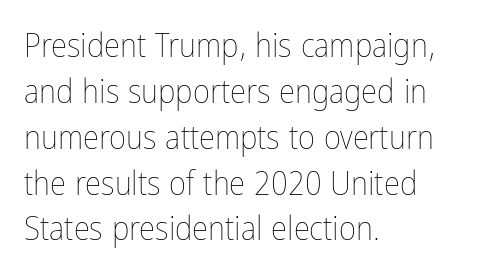
The vertical gap from one line to the next is medium. Tall strokes in this sample are plumb rather than angled. Is the letter spacing exaggerated? No — it looks like the ordinary default. Weight: regular or lighter. The paragraph has a hard left edge and a soft right edge. The glyphs are unaccompanied by any horizontal stroke below them.
